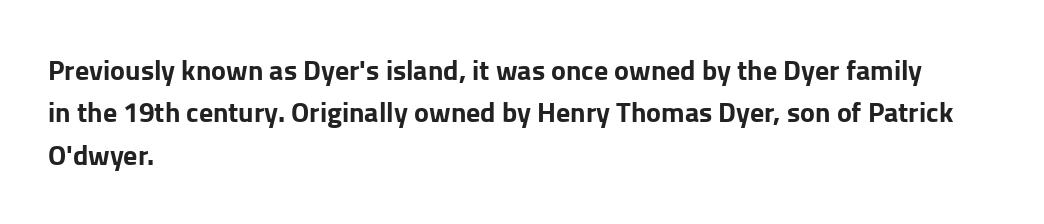
Underline: absent. Students, note that the glyphs here touch the page at normal intervals. This rendering employs a face without finishing strokes, i.e., a sans-serif. Vertical strokes here are truly vertical. Here the designer chose a conventional face with non-uniform glyph widths. This rendering uses left alignment, leaving the right contour irregular.
